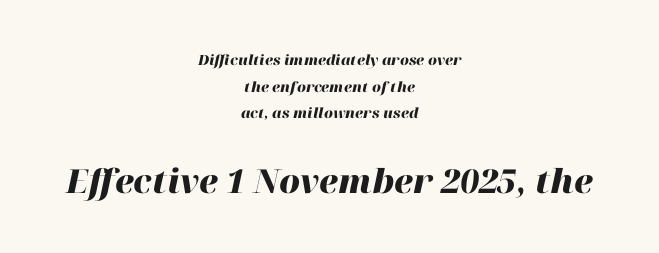
Decoration check: the copy has no underline. The letters advance in unequal steps, a hallmark of proportional type. Small over large — that's the arrangement of the two blocks here. The whole block is typeset with a tilt. Successive baselines arrive slowly, with a big drop between each. Every row of glyphs is offset so its center matches the block's center.
